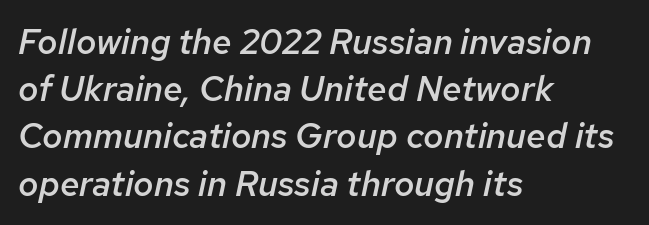
Q: Is the text bold? A: Semi-bold.
Q: Is the text italic (slanted)? A: Yes, it leans right by about 12 degrees.
Q: Is the text underlined? A: No.
Q: How is the paragraph aligned? A: Left-aligned.
Q: Is the spacing between letters normal or unusually wide? A: Normal.
Q: Is the spacing between lines tight, normal or loose? A: Normal.
Q: Width (condensed, normal, or wide)? A: Normal.
Q: Stroke contrast? A: Low.
Q: x-height? A: Medium.
Q: Monospaced? A: No.
